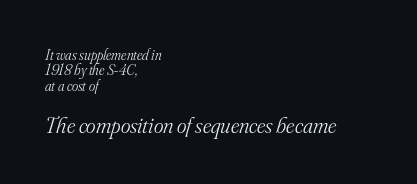
You could call the tracking neutral — neither tight nor loose. Reading down the block, your eye returns to a fixed left position each line. The letterforms sit at book weight or below. These lines were composed using italics. If you squint, the bottom block still reads clearly — it's the larger of the two. If you measured baseline to baseline, you'd find a short distance.
